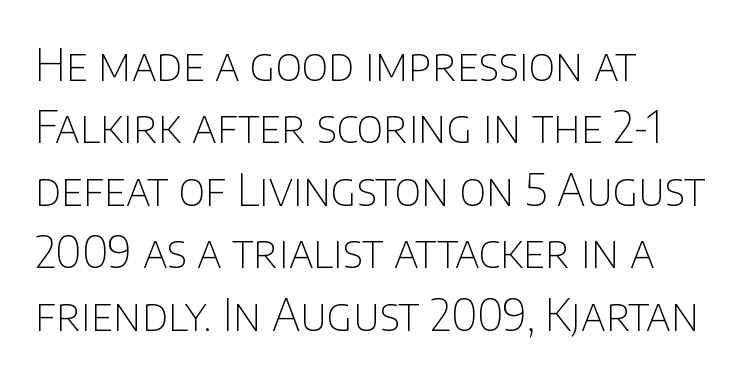
Q: Is the text bold? A: No.
Q: Is the text italic (slanted)? A: No, it is upright.
Q: Is the typeface a serif or a sans-serif typeface? A: Sans-serif.
Q: Is the text underlined? A: No.
Q: How is the paragraph aligned? A: Left-aligned.
Q: Is the spacing between letters normal or unusually wide? A: Normal.
Q: Is the spacing between lines tight, normal or loose? A: Normal.
Q: Width (condensed, normal, or wide)? A: Normal.
Q: Stroke contrast? A: Low.
Q: x-height? A: Large.
Q: Monospaced? A: No.
